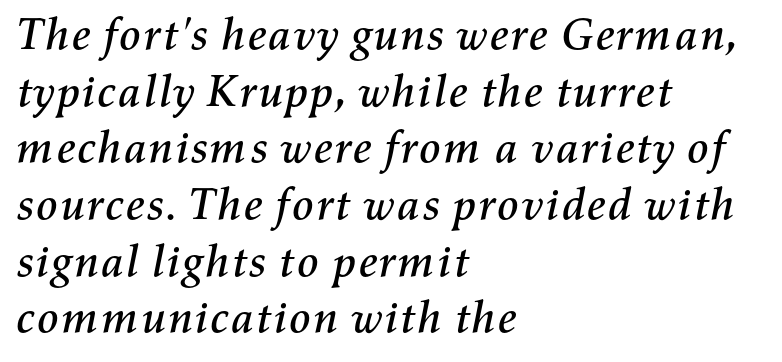
Q: Is the text italic (slanted)? A: Yes, it leans right by about 11 degrees.
Q: Is the text underlined? A: No.
Q: How is the paragraph aligned? A: Left-aligned.
Q: Is the spacing between letters normal or unusually wide? A: Normal.
Q: Is the spacing between lines tight, normal or loose? A: Normal.
Q: Width (condensed, normal, or wide)? A: Normal.
Q: Stroke contrast? A: Medium.
Q: x-height? A: Medium.
Q: Monospaced? A: No.
